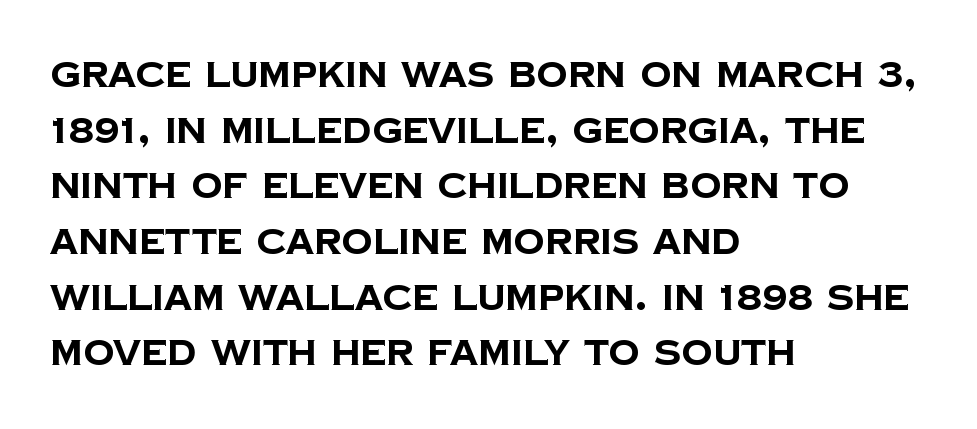
The image shows 35 px bold sans-serif type; set left-aligned, normal line spacing (1.59x), normal letter spacing, not underlined; low stroke contrast and a large x-height.
